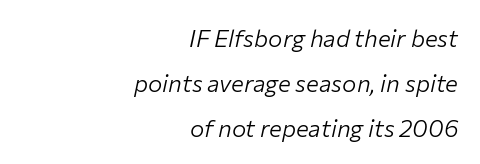
Q: Is the text bold? A: No.
Q: Is the text italic (slanted)? A: Yes, it leans right by about 12 degrees.
Q: Is the text underlined? A: No.
Q: How is the paragraph aligned? A: Right-aligned.
Q: Is the spacing between letters normal or unusually wide? A: Normal.
